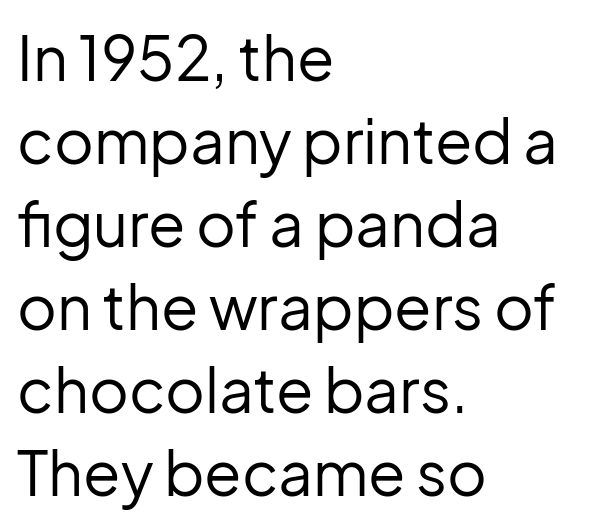
The passage shown has conventional tracking throughout. Vertical spacing — default. The axis of the letterforms is exactly vertical. Quick note: underline off. These lines are composed in type without serifs. The rag falls on the right side of this text block.
